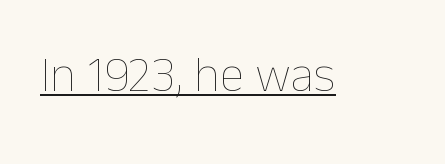
Q: Is the text bold? A: No.
Q: Is the text italic (slanted)? A: No, it is upright.
Q: Is the text underlined? A: Yes.
Q: Is the spacing between letters normal or unusually wide? A: Normal.
Q: Width (condensed, normal, or wide)? A: Normal.
Q: Stroke contrast? A: Low.
Q: x-height? A: Medium.
Q: Monospaced? A: No.
